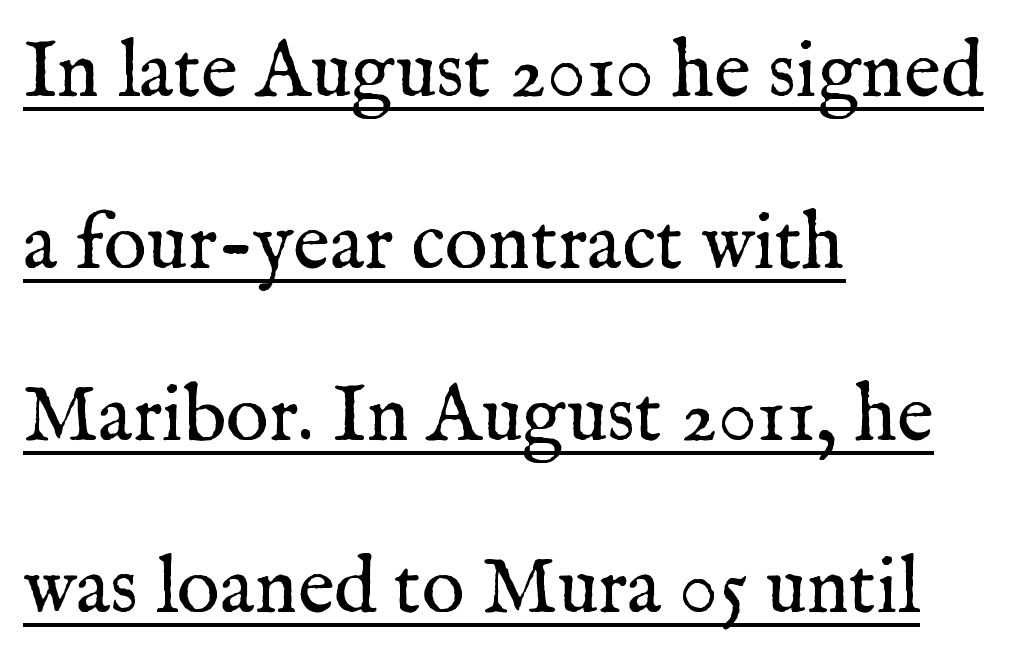
These lines stand farther apart than default settings would place them. Posture: straight, roman, zero tilt. The letterforms sit shoulder to shoulder at normal distance. Horizontal alignment here is leftward, the default for most running prose. A baseline rule has been typeset under these characters.
